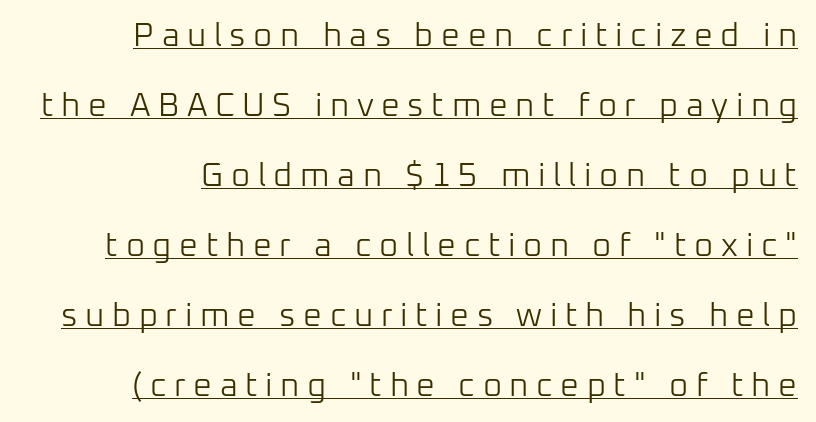
The image shows 33 px light sans-serif type, upright; set loose line spacing (2.12x), unusually wide letter spacing (+0.23 em), underlined; low stroke contrast and a medium x-height.
